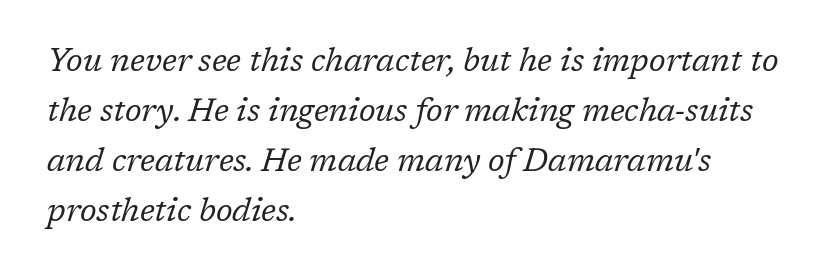
The image shows 32 px regular-weight serif type, italic (leaning right); set left-aligned, normal line spacing (1.56x), normal letter spacing, not underlined; low stroke contrast and a medium x-height.
